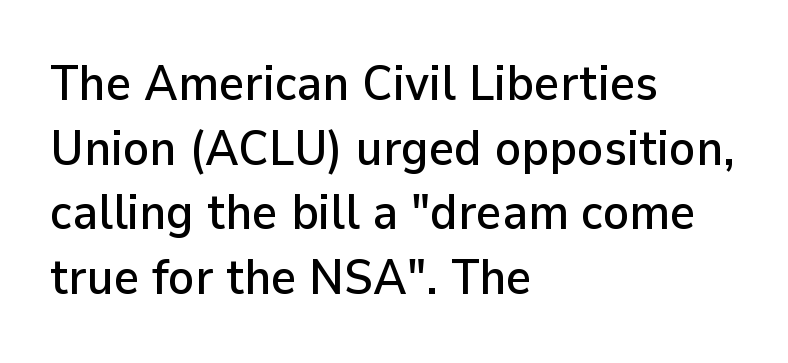
Q: Is the text italic (slanted)? A: No, it is upright.
Q: Is the typeface a serif or a sans-serif typeface? A: Sans-serif.
Q: Is the text underlined? A: No.
Q: How is the paragraph aligned? A: Left-aligned.
Q: Is the spacing between letters normal or unusually wide? A: Normal.
Q: Is the spacing between lines tight, normal or loose? A: Normal.
Q: Width (condensed, normal, or wide)? A: Normal.
Q: Stroke contrast? A: Low.
Q: x-height? A: Medium.
Q: Monospaced? A: No.
